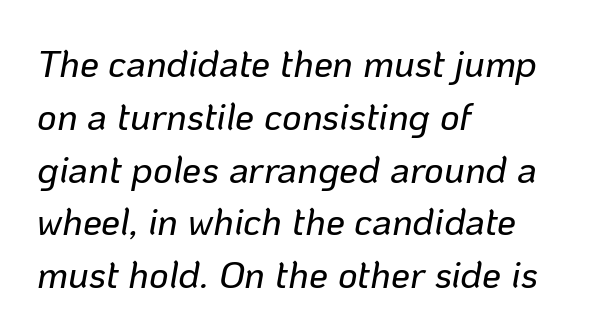
Here the glyphs are tracked normally, forming tight word shapes. The gap between lines stays unmarked. Is there much room between lines? A standard amount, neither cramped nor airy. Here the designer chose a conventional face with non-uniform glyph widths. Reading down the block, your eye returns to a fixed left position each line.
